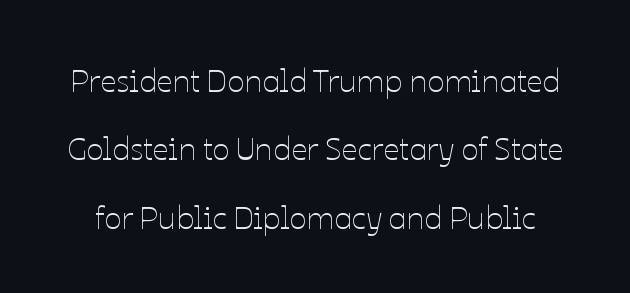
Q: Is the text bold? A: No.
Q: Is the text italic (slanted)? A: No, it is upright.
Q: Is the text underlined? A: No.
Q: Is the spacing between letters normal or unusually wide? A: Normal.
Q: Is the spacing between lines tight, normal or loose? A: Loose.
Q: Width (condensed, normal, or wide)? A: Normal.
Q: Stroke contrast? A: Low.
Q: x-height? A: Medium.
Q: Monospaced? A: No.
